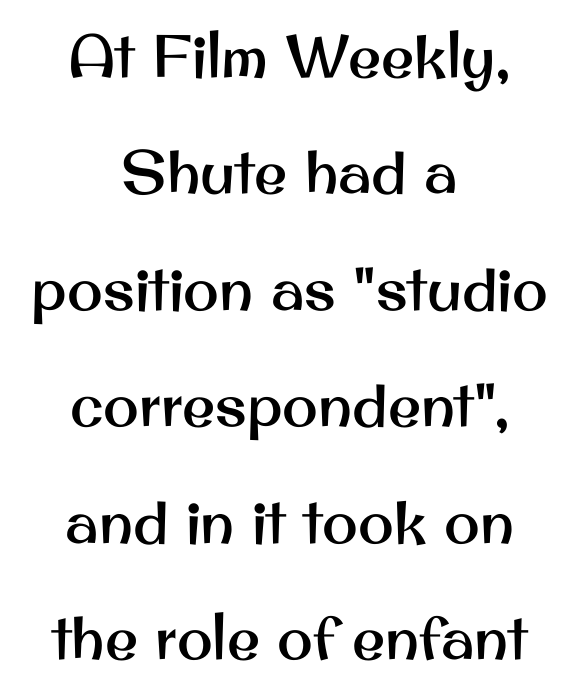
The image shows 60 px sans-serif type, upright; set centered, loose line spacing (1.94x), normal letter spacing, not underlined; medium stroke contrast and a small x-height.
